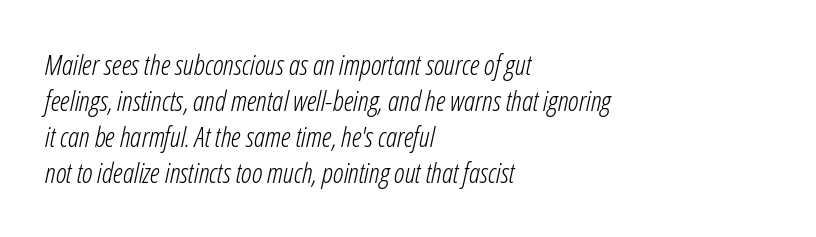
The image shows 28 px light, condensed type, italic (leaning right); set left-aligned, normal line spacing (1.28x), normal letter spacing, not underlined; low stroke contrast and a medium x-height.
